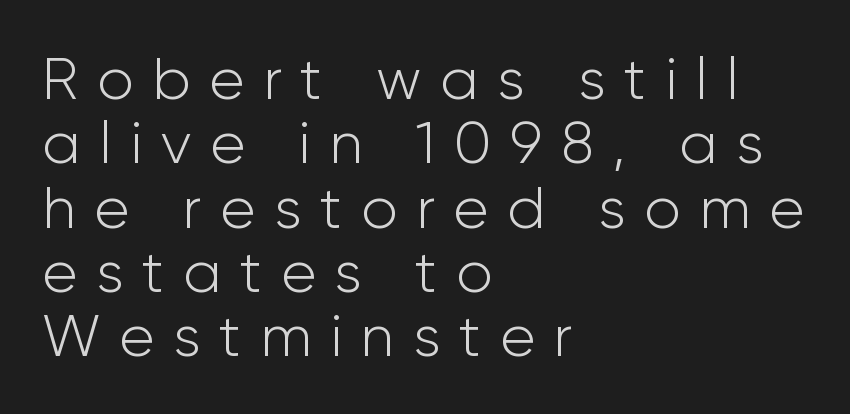
{"serif": "no", "italic": "no", "bold": "no", "weight": "light", "width": "normal", "stroke_contrast": "low", "x_height": "medium", "monospaced": "no", "underline": "no", "align": "left", "line_spacing": "tight", "line_spacing_ratio": 1.09, "letter_spacing": "wide", "letter_spacing_em": 0.32, "glyph_px": 59}
